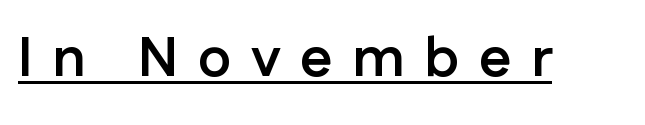
The image shows 56 px semibold sans-serif type, upright; set unusually wide letter spacing (+0.35 em), underlined; low stroke contrast and a medium x-height.
